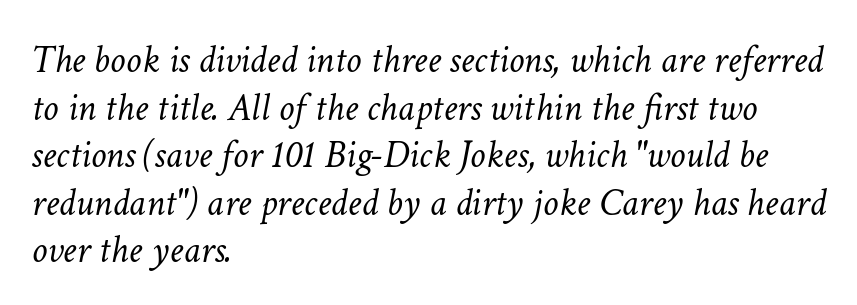
Type without underlining. Compared with a centered layout, this one pins lines to the left instead. The gaps between neighbouring characters are ordinary and unremarkable. Posture: slanted. Counters stay open thanks to moderate or lighter strokes. Here the designer chose a conventional face with non-uniform glyph widths.
